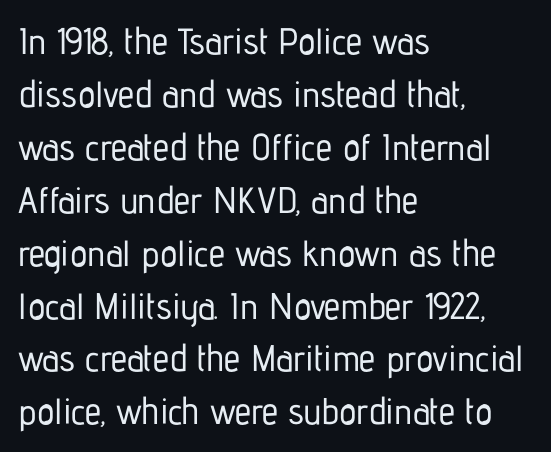
The image shows 37 px condensed sans-serif type, upright; set left-aligned, normal line spacing (1.43x), normal letter spacing, not underlined; low stroke contrast and a medium x-height.
